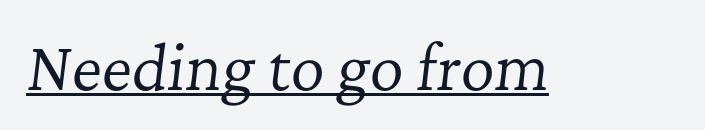
Q: Is the text bold? A: No.
Q: Is the text italic (slanted)? A: Yes, it leans right by about 7 degrees.
Q: Is the typeface a serif or a sans-serif typeface? A: Serif.
Q: Is the text underlined? A: Yes.
Q: Is the spacing between letters normal or unusually wide? A: Normal.
Q: Width (condensed, normal, or wide)? A: Normal.
Q: Stroke contrast? A: Low.
Q: x-height? A: Medium.
Q: Monospaced? A: No.
